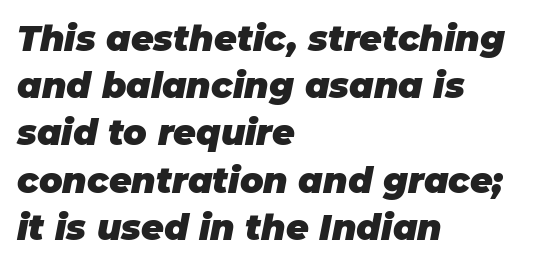
The image shows 35 px heavy type, italic (leaning right); set left-aligned, normal line spacing (1.35x), normal letter spacing, not underlined; low stroke contrast and a large x-height.
